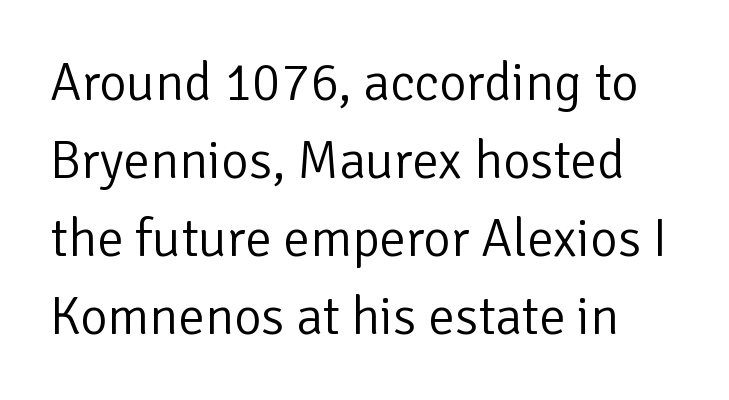
Characters remain perfectly vertical along every line. Glance below the letters and you will spot only blank space. Short note: letters normally spaced. Line spacing here is normal. Weight class: somewhere from thin through regular. The glyphs in this specimen are sans serif.
